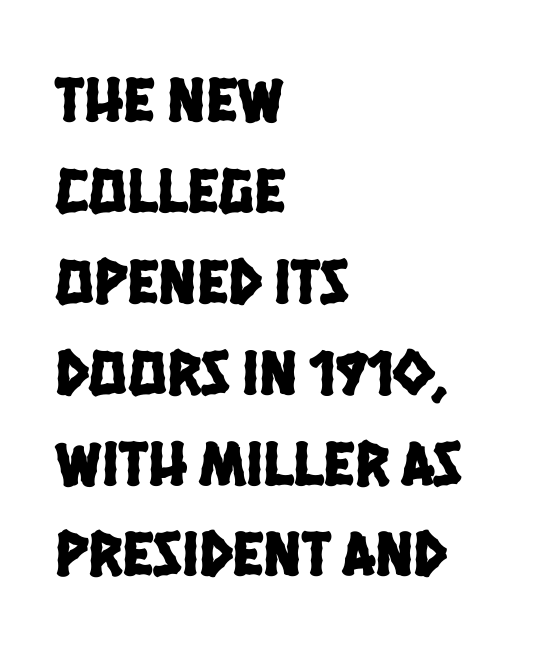
Has an underline been added? It has not. This sample has the flowing, uneven cadence of proportional lettering. Line beginnings align vertically; line endings do not. Font category for this specimen: sans-serif. There is no visible air inserted between adjacent glyphs. A normal amount of white space separates one row of letters from the next.
